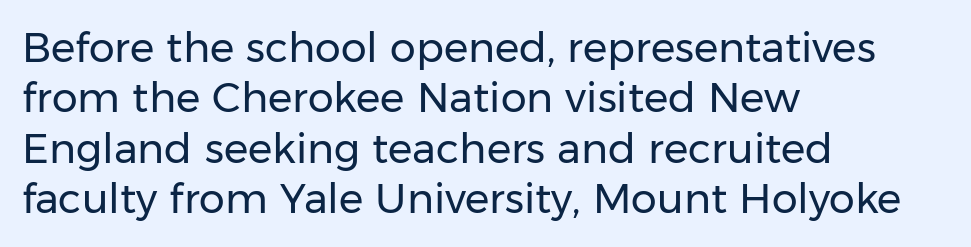
The ragged edge is on the right, which tells us the setting is flush left. The passage shown is typed in a proportional face where columns would drift. Nothing heavy about these letters — not bold at all. Vertical strokes here are truly vertical. The letters sit at their default tracking, neither squeezed nor spread. The glyphs in this specimen are sans serif.
